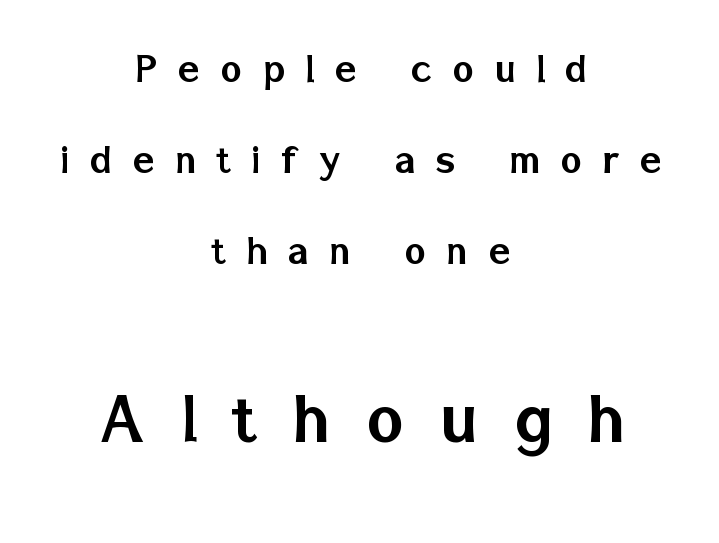
Larger block? The one below; the one above is distinctly smaller. Nope, no serifs anywhere on these letters. This rendering widens character spacing well past its baseline value. Varying glyph widths throughout — classic text-font behaviour. No italicization has been applied; the sample stays upright.
